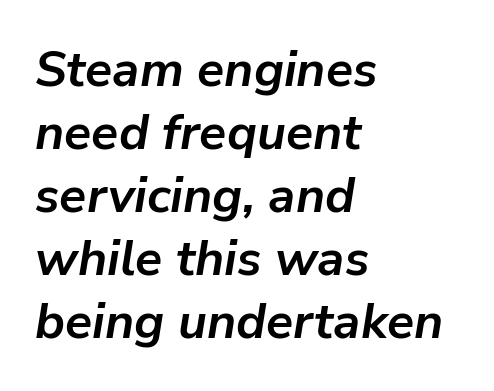
{"italic": "yes", "lean": "right", "slant_degrees": 9, "bold": "yes", "weight": "semibold", "width": "normal", "stroke_contrast": "low", "x_height": "medium", "monospaced": "no", "underline": "no", "align": "left", "line_spacing": "normal", "line_spacing_ratio": 1.26, "letter_spacing": "normal", "letter_spacing_em": 0.0, "glyph_px": 50}
